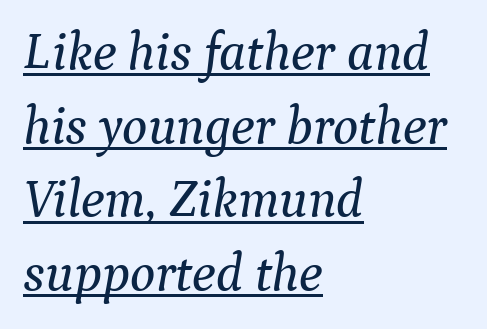
The image shows 53 px serif type, italic (leaning right); set left-aligned, normal line spacing (1.39x), normal letter spacing, underlined; medium stroke contrast and a medium x-height.
